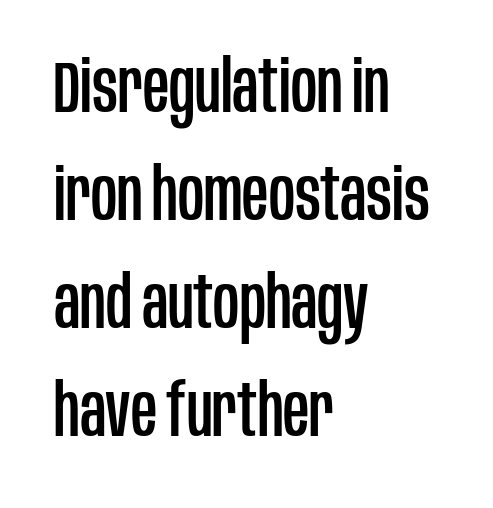
{"serif": "no", "italic": "no", "width": "condensed", "stroke_contrast": "low", "x_height": "large", "monospaced": "no", "underline": "no", "align": "left", "line_spacing": "normal", "line_spacing_ratio": 1.5, "letter_spacing": "normal", "letter_spacing_em": 0.0, "glyph_px": 72}
